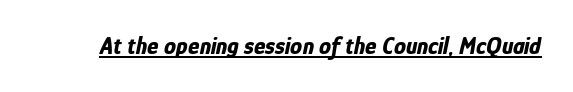
{"italic": "yes", "lean": "right", "slant_degrees": 12, "bold": "yes", "underline": "yes", "letter_spacing": "normal", "letter_spacing_em": 0.0, "glyph_px": 24}
